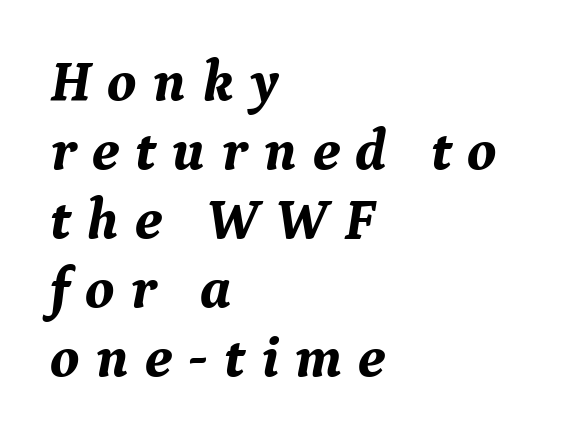
The image shows 58 px bold serif type, italic (leaning right); set left-aligned, line spacing 1.19x, unusually wide letter spacing (+0.27 em), not underlined; medium stroke contrast and a medium x-height.
